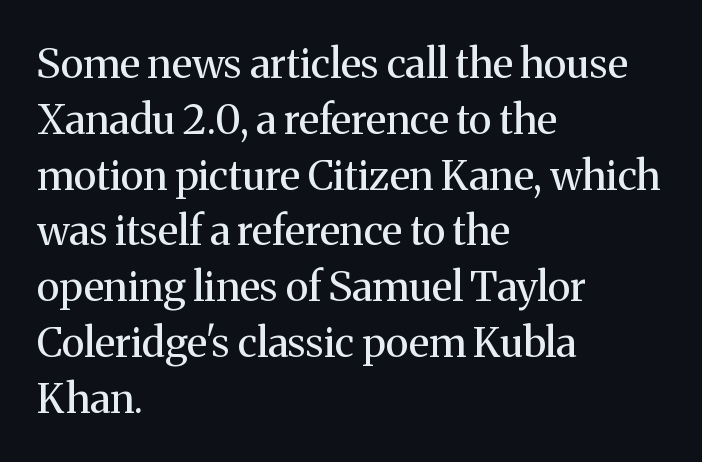
The image shows 41 px regular-weight serif type, upright; set left-aligned, normal line spacing (1.36x), normal letter spacing, not underlined; medium stroke contrast and a medium x-height.
